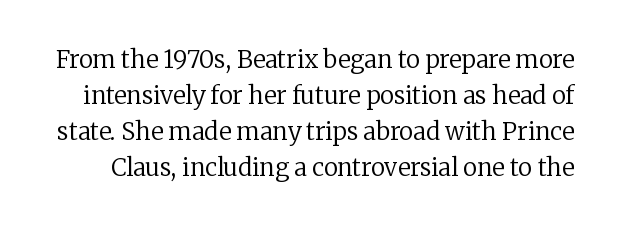
The image shows 24 px text type, upright; set normal line spacing (1.5x), normal letter spacing, not underlined.
